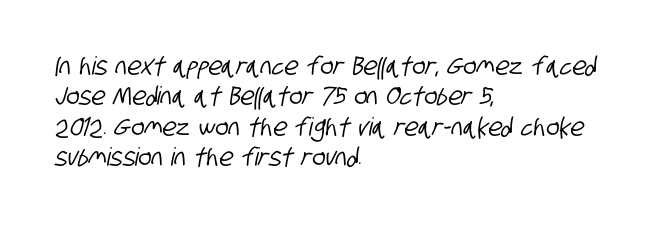
{"underline": "no", "align": "left", "line_spacing_ratio": 1.22, "letter_spacing": "normal", "letter_spacing_em": 0.0, "glyph_px": 25}
